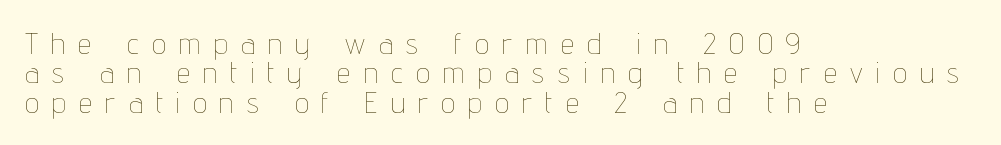
Words appear elongated and porous because spacing is wide. If you drew a ruler down the left edge, every line would touch it. The letters advance in unequal steps, a hallmark of proportional type. Rule under the text: the space is simply empty. This sample uses an upright cut, with every glyph sitting square on the baseline.
